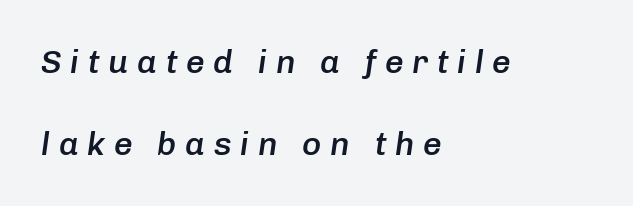
Q: Is the text bold? A: Semi-bold.
Q: Is the text italic (slanted)? A: Yes, it leans right by about 8 degrees.
Q: Is the text underlined? A: No.
Q: How is the paragraph aligned? A: Left-aligned.
Q: Is the spacing between letters normal or unusually wide? A: Unusually wide.
Q: Is the spacing between lines tight, normal or loose? A: Loose.
Q: Width (condensed, normal, or wide)? A: Normal.
Q: Stroke contrast? A: Low.
Q: x-height? A: Medium.
Q: Monospaced? A: No.
